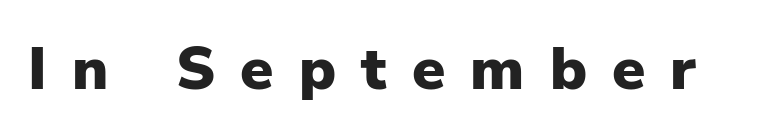
{"serif": "no", "italic": "no", "bold": "yes", "weight": "heavy", "width": "normal", "stroke_contrast": "low", "x_height": "medium", "monospaced": "no", "underline": "no", "letter_spacing": "wide", "letter_spacing_em": 0.42, "glyph_px": 60}
